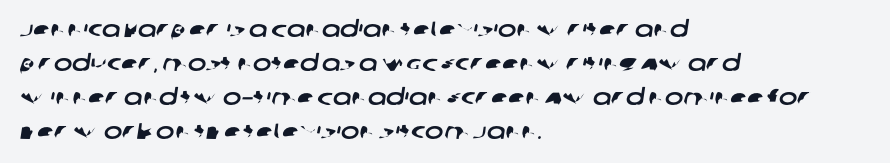
The lines in this sample share a left origin and differ only in where they stop. Each word holds together tightly as a unit, with standard inter-letter gaps. Evenly set lines give the paragraph a standard silhouette. Clear beneath every line of the passage.
